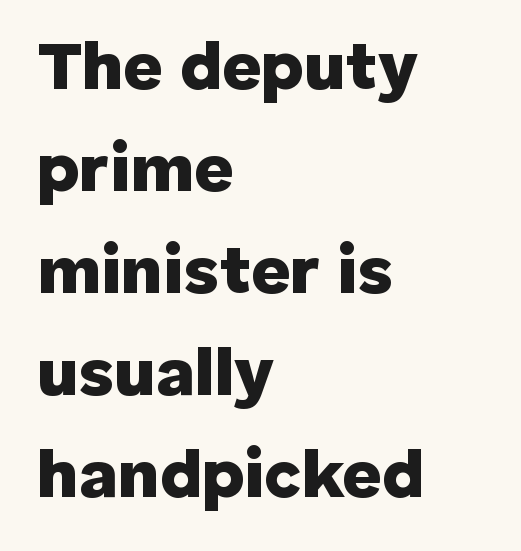
{"serif": "no", "italic": "no", "bold": "yes", "weight": "heavy", "width": "normal", "stroke_contrast": "low", "x_height": "medium", "monospaced": "no", "underline": "no", "align": "left", "line_spacing": "normal", "line_spacing_ratio": 1.5, "letter_spacing": "normal", "letter_spacing_em": 0.0, "glyph_px": 68}
